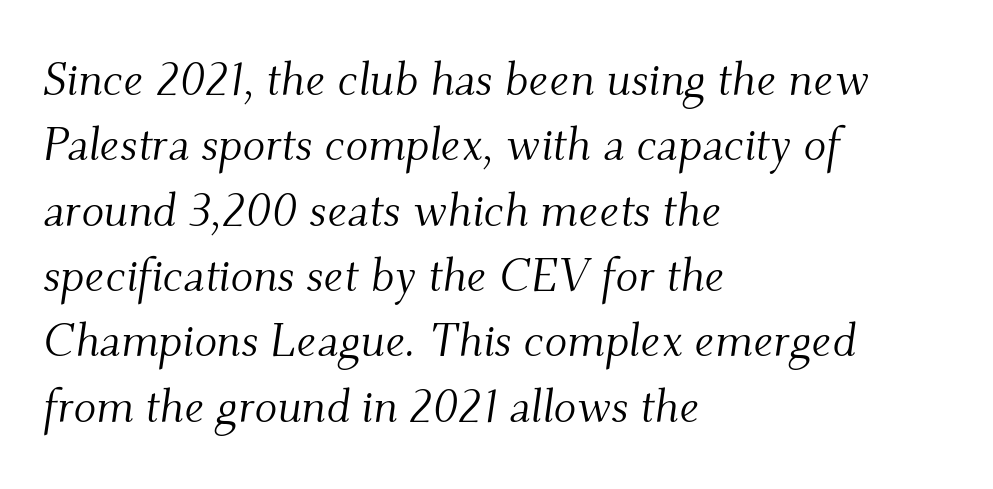
The image shows 47 px light serif type, italic (leaning right); set left-aligned, normal line spacing (1.39x), normal letter spacing, not underlined; medium stroke contrast and a small x-height.
